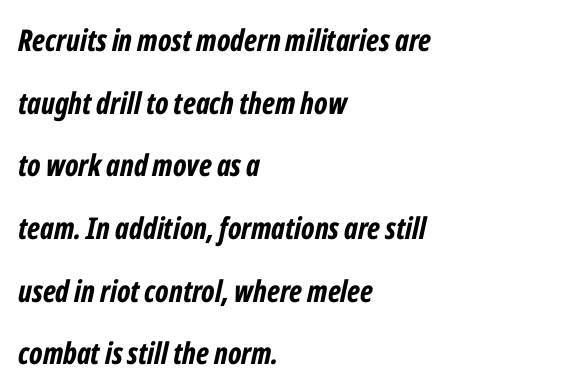
Q: Is the text bold? A: Yes.
Q: Is the text italic (slanted)? A: Yes, it leans right by about 12 degrees.
Q: Is the text underlined? A: No.
Q: How is the paragraph aligned? A: Left-aligned.
Q: Is the spacing between letters normal or unusually wide? A: Normal.
Q: Is the spacing between lines tight, normal or loose? A: Loose.
Q: Width (condensed, normal, or wide)? A: Condensed.
Q: Stroke contrast? A: Low.
Q: x-height? A: Medium.
Q: Monospaced? A: No.
